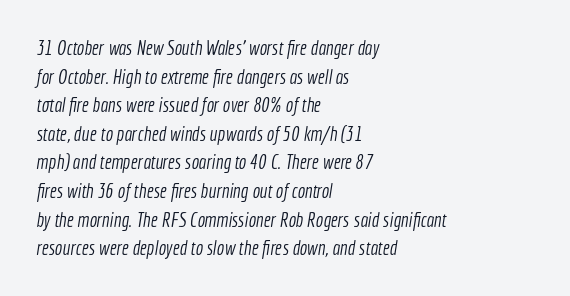
{"bold": "no", "underline": "no", "align": "left", "line_spacing": "normal", "line_spacing_ratio": 1.43, "letter_spacing": "normal", "letter_spacing_em": 0.0, "glyph_px": 20}
